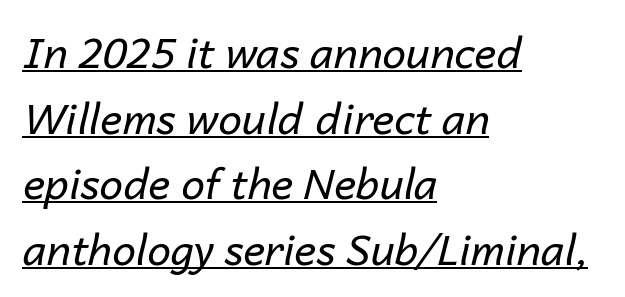
Observe the lean: these are italic letterforms. Stroke thickness stays within the range of a standard reading face or lighter. The face used here is proportionally spaced, like ordinary book or web type. Observe the ordinary spacing: letters are neighbours, not strangers.
